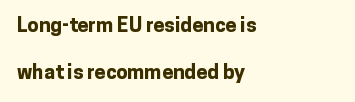
The image shows 20 px bold type, upright; set left-aligned, loose line spacing (2.37x), normal letter spacing, not underlined.
